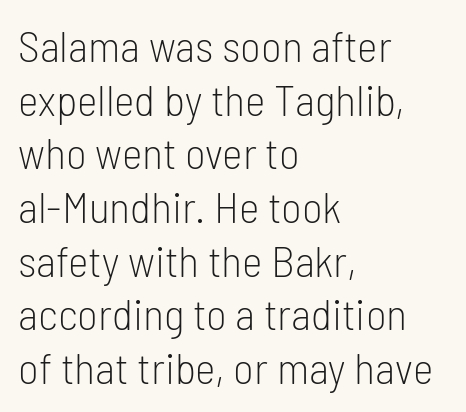
The rendering keeps characters at their native spacing. Short and long lines alike share a common starting point at left. This sample uses an upright cut, with every glyph sitting square on the baseline. Beneath every word, the page is bare.
